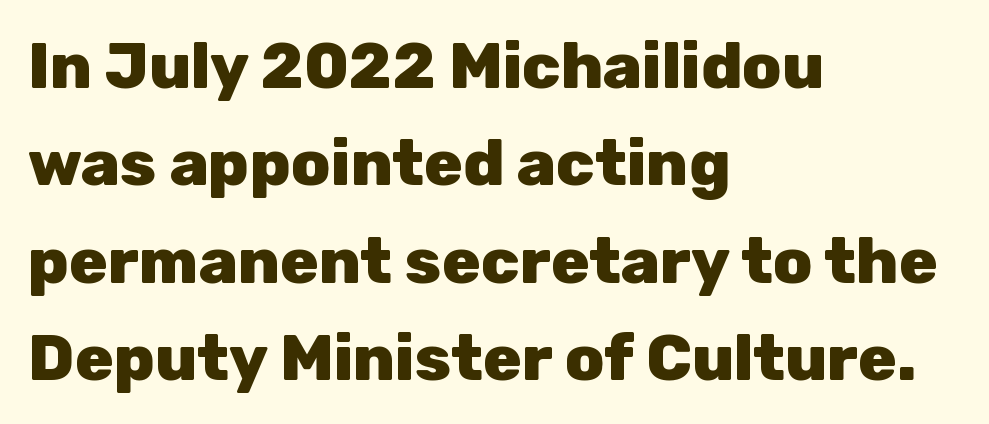
Q: Is the text bold? A: Yes.
Q: Is the text italic (slanted)? A: No, it is upright.
Q: Is the typeface a serif or a sans-serif typeface? A: Sans-serif.
Q: Is the text underlined? A: No.
Q: How is the paragraph aligned? A: Left-aligned.
Q: Is the spacing between letters normal or unusually wide? A: Normal.
Q: Is the spacing between lines tight, normal or loose? A: Normal.
Q: Width (condensed, normal, or wide)? A: Normal.
Q: Stroke contrast? A: Low.
Q: x-height? A: Medium.
Q: Monospaced? A: No.
